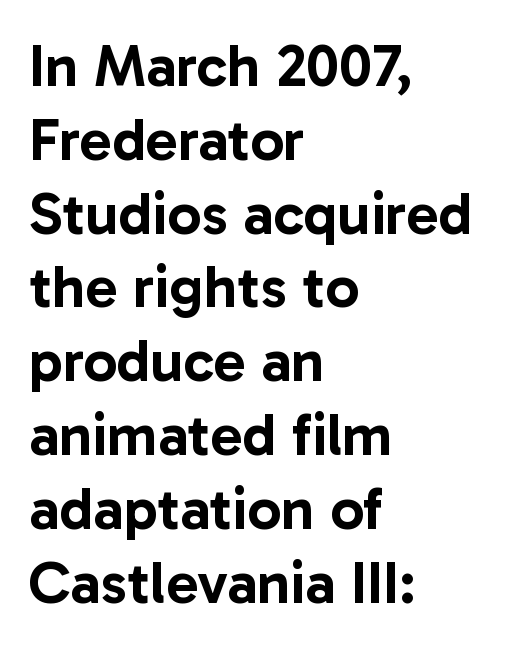
The image shows 60 px sans-serif type, upright; set left-aligned, line spacing 1.23x, normal letter spacing, not underlined; low stroke contrast and a medium x-height.
